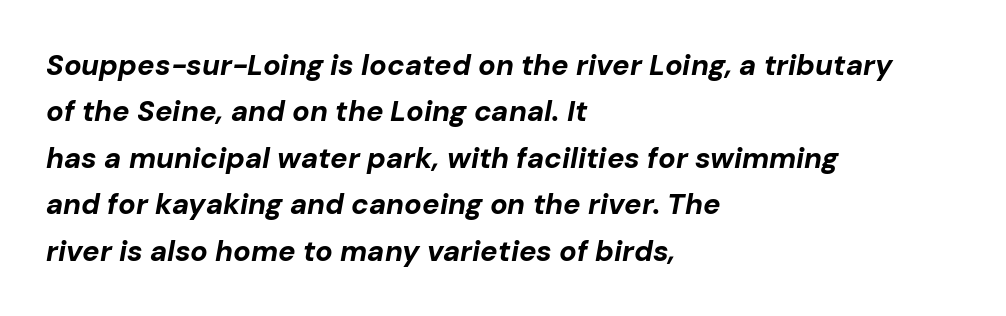
The image shows 29 px bold type, italic (leaning right); set left-aligned, normal line spacing (1.6x), normal letter spacing, not underlined; low stroke contrast and a medium x-height.
